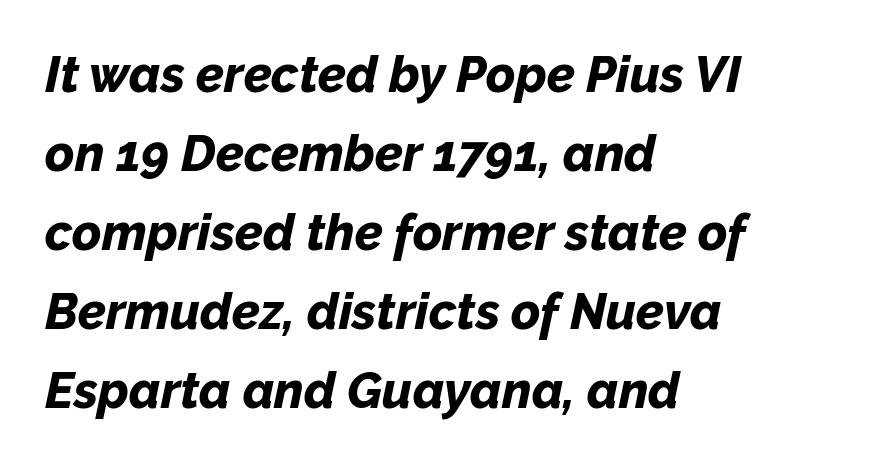
The block of text has a typical density, with ordinary space between rows. The rendering uses natural spacing where letterforms have individual widths. Which margin do the lines hug? The left one — the right edge is uneven. Each glyph is drawn with heavy, bold strokes. This is oblique type, the kind used for emphasis or titles.
